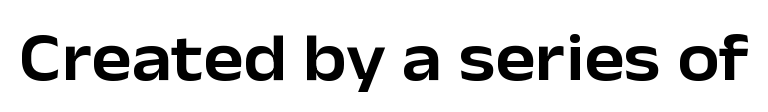
The image shows 68 px sans-serif type, upright; set normal letter spacing, not underlined; low stroke contrast and a medium x-height.
